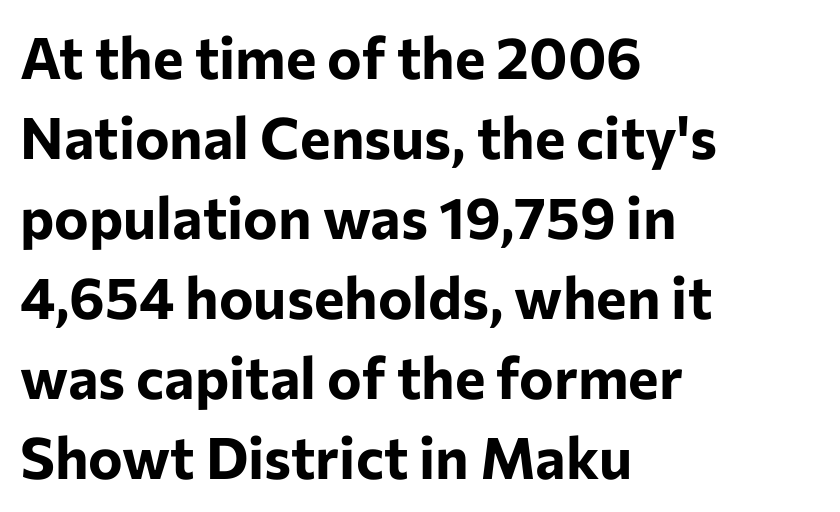
The ragged edge is on the right, which tells us the setting is flush left. Vertically, the passage feels balanced, rows spaced as you'd expect. Students, this is bold: see how much ink each stroke carries. Glance below the letters and you will spot only blank space. Tracking value appears to be zero — textbook default spacing. Think of a printed novel: that variable character pitch is what you see here.
